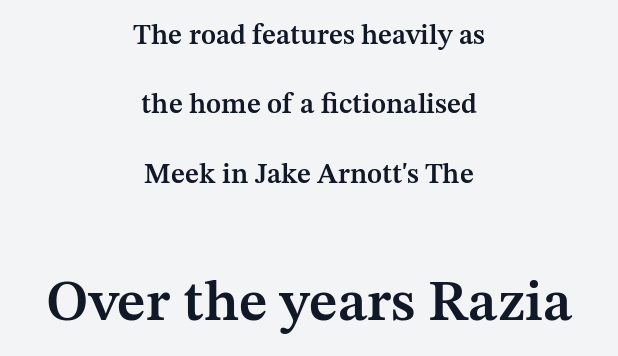
Summary of weight: moderately heavy, a semibold. The glyphs in this specimen are seriffed. Honestly, the rows look like they've been pulled way apart. The font's upright variant was chosen for this text. The face used here is rendered with its standard letterfit. This rendering uses center alignment, leaving both contours irregular but symmetric.
